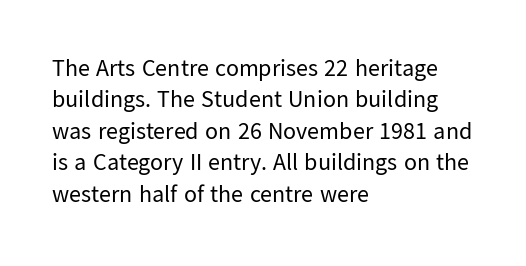
{"italic": "no", "bold": "no", "underline": "no", "align": "left", "line_spacing": "normal", "line_spacing_ratio": 1.31, "letter_spacing": "normal", "letter_spacing_em": 0.0, "glyph_px": 24}
